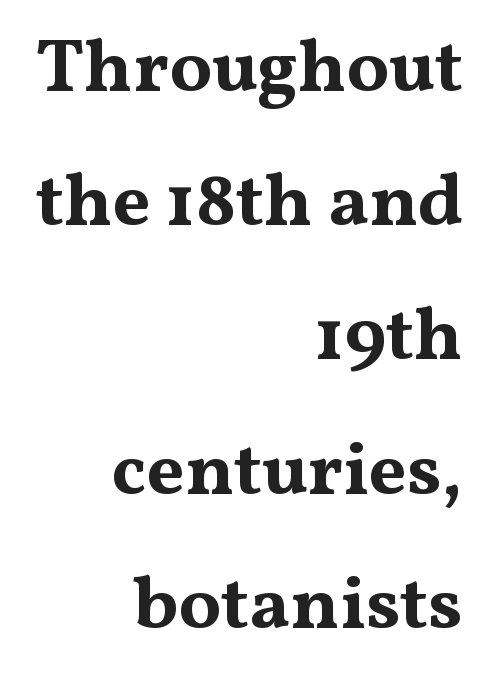
The image shows 75 px bold, wide serif type, upright; set right-aligned, line spacing 1.79x, normal letter spacing, not underlined; medium stroke contrast and a medium x-height.
